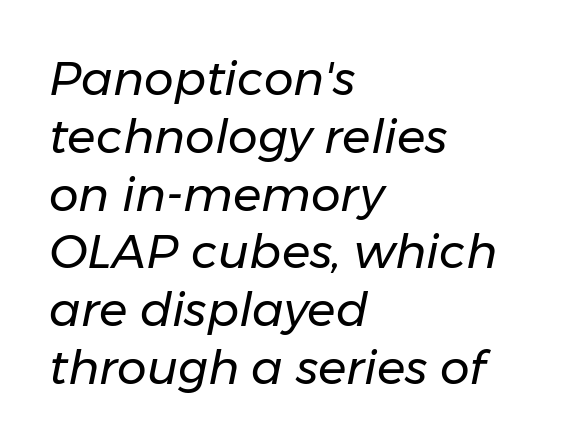
The image shows 47 px regular-weight type, italic (leaning right); set left-aligned, line spacing 1.23x, normal letter spacing, not underlined; low stroke contrast and a medium x-height.
